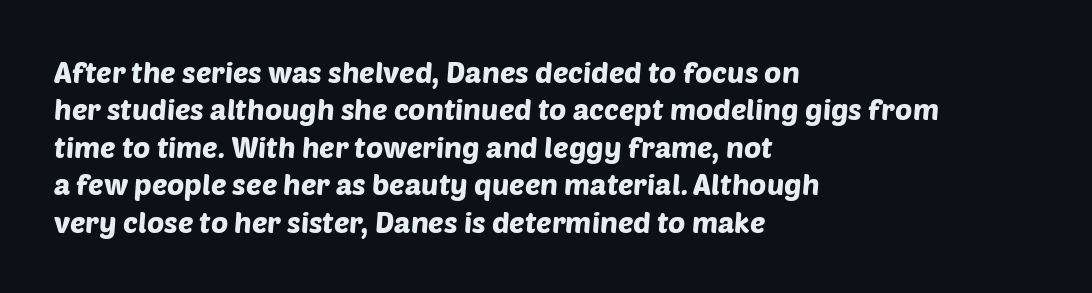
Q: Is the typeface a serif or a sans-serif typeface? A: Sans-serif.
Q: Is the text underlined? A: No.
Q: How is the paragraph aligned? A: Left-aligned.
Q: Is the spacing between letters normal or unusually wide? A: Normal.
Q: Is the spacing between lines tight, normal or loose? A: Normal.
Q: Width (condensed, normal, or wide)? A: Normal.
Q: Stroke contrast? A: Low.
Q: x-height? A: Large.
Q: Monospaced? A: No.
